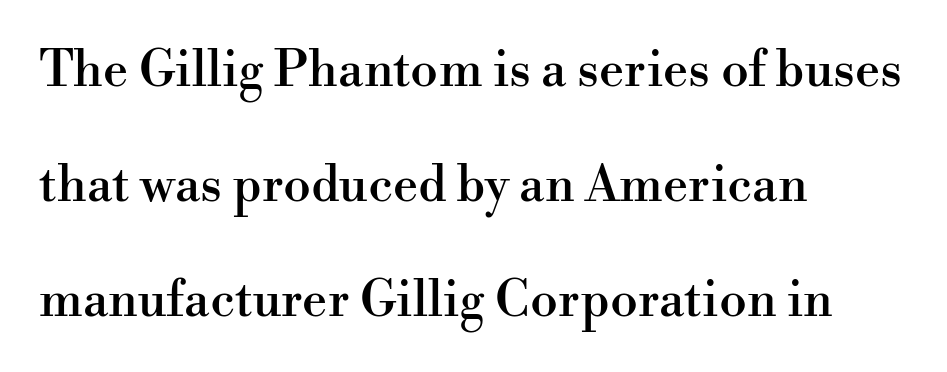
{"serif": "yes", "italic": "no", "width": "normal", "stroke_contrast": "high", "x_height": "small", "monospaced": "no", "underline": "no", "align": "left", "line_spacing": "loose", "line_spacing_ratio": 2.3, "letter_spacing": "normal", "letter_spacing_em": 0.0, "glyph_px": 50}
